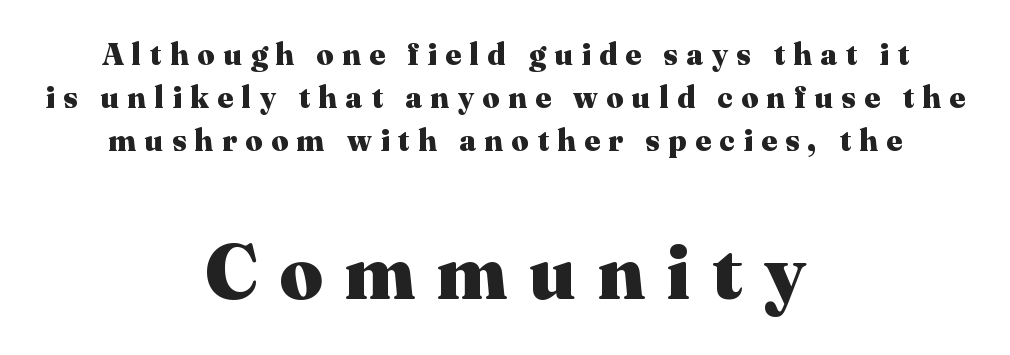
{"serif": "yes", "italic": "no", "bold": "yes", "weight": "heavy", "width": "normal", "stroke_contrast": "medium", "x_height": "medium", "monospaced": "no", "underline": "no", "align": "center", "line_spacing": "normal", "line_spacing_ratio": 1.43, "letter_spacing": "wide", "letter_spacing_em": 0.28, "larger_block": "second", "size_ratio": 2.53, "glyph_px": 76}
